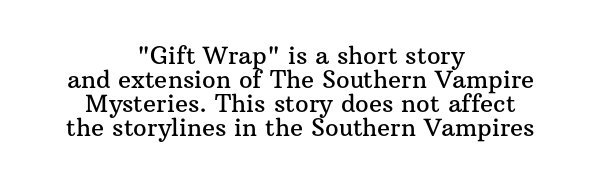
Q: Is the text italic (slanted)? A: No, it is upright.
Q: Is the text underlined? A: No.
Q: How is the paragraph aligned? A: Centered.
Q: Is the spacing between letters normal or unusually wide? A: Normal.
Q: Is the spacing between lines tight, normal or loose? A: Tight.
